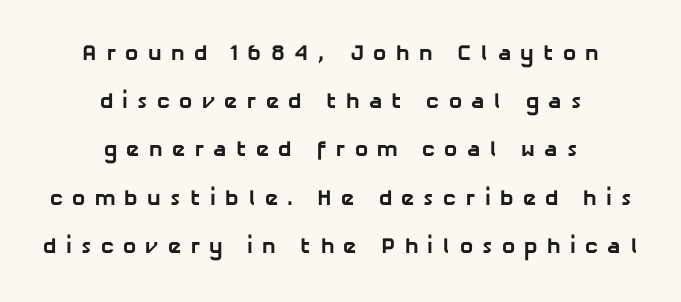
Q: Is the text bold? A: Yes.
Q: Is the text underlined? A: No.
Q: How is the paragraph aligned? A: Centered.
Q: Is the spacing between letters normal or unusually wide? A: Unusually wide.
Q: Is the spacing between lines tight, normal or loose? A: Loose.
